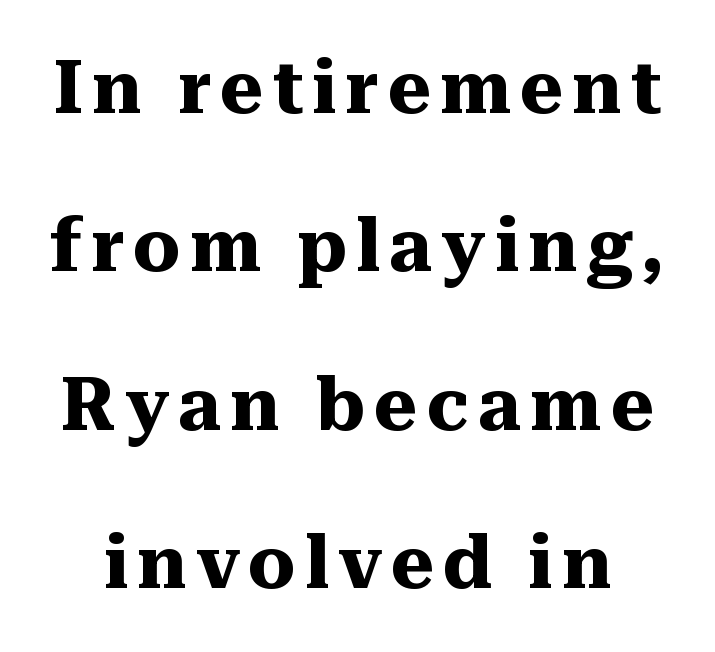
Q: Is the text bold? A: Yes.
Q: Is the text italic (slanted)? A: No, it is upright.
Q: Is the typeface a serif or a sans-serif typeface? A: Serif.
Q: Is the text underlined? A: No.
Q: Is the spacing between lines tight, normal or loose? A: Loose.
Q: Width (condensed, normal, or wide)? A: Normal.
Q: Stroke contrast? A: Medium.
Q: x-height? A: Medium.
Q: Monospaced? A: No.
